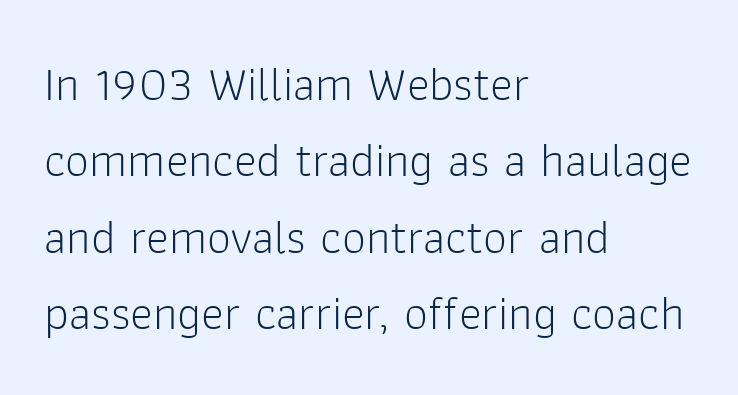
{"serif": "no", "italic": "no", "bold": "no", "weight": "light", "width": "normal", "stroke_contrast": "low", "x_height": "medium", "monospaced": "no", "underline": "no", "align": "left", "line_spacing": "normal", "line_spacing_ratio": 1.59, "letter_spacing": "normal", "letter_spacing_em": 0.0, "glyph_px": 48}
